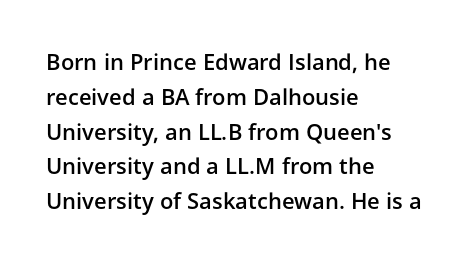
Q: Is the text bold? A: Semi-bold.
Q: Is the text italic (slanted)? A: No, it is upright.
Q: Is the text underlined? A: No.
Q: How is the paragraph aligned? A: Left-aligned.
Q: Is the spacing between letters normal or unusually wide? A: Normal.
Q: Is the spacing between lines tight, normal or loose? A: Normal.
